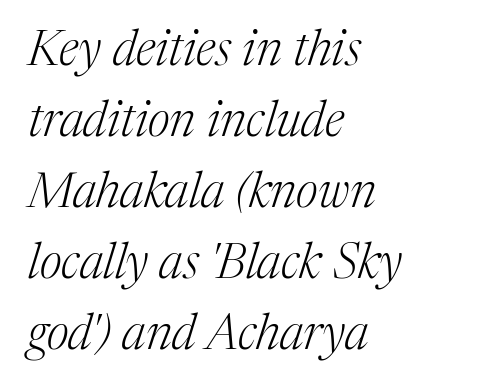
Note the varied advance widths — an 'i' is clearly narrower than an 'm'. Line beginnings align vertically; line endings do not. Classification — serif. Each word holds together tightly as a unit, with standard inter-letter gaps. Every character sits at an angle, as italics do.
